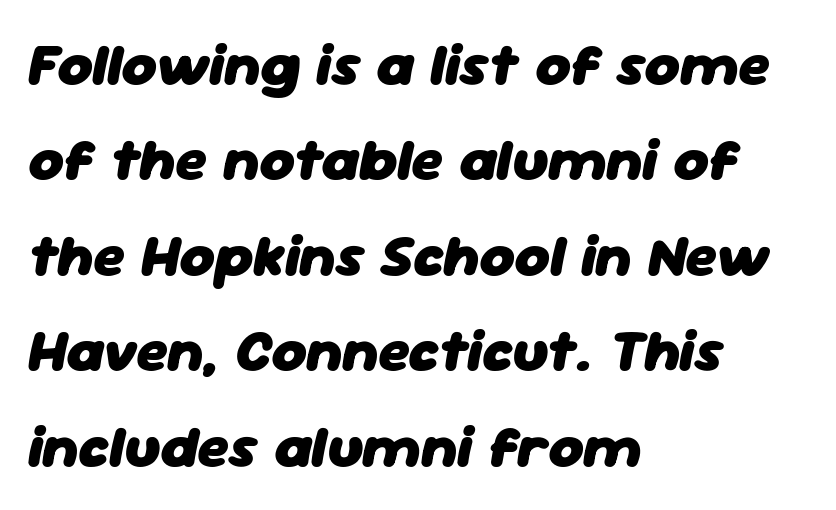
{"italic": "yes", "lean": "right", "slant_degrees": 11, "bold": "yes", "weight": "heavy", "width": "normal", "stroke_contrast": "low", "x_height": "medium", "monospaced": "no", "underline": "no", "align": "left", "line_spacing": "normal", "line_spacing_ratio": 1.59, "letter_spacing": "normal", "letter_spacing_em": 0.0, "glyph_px": 60}
